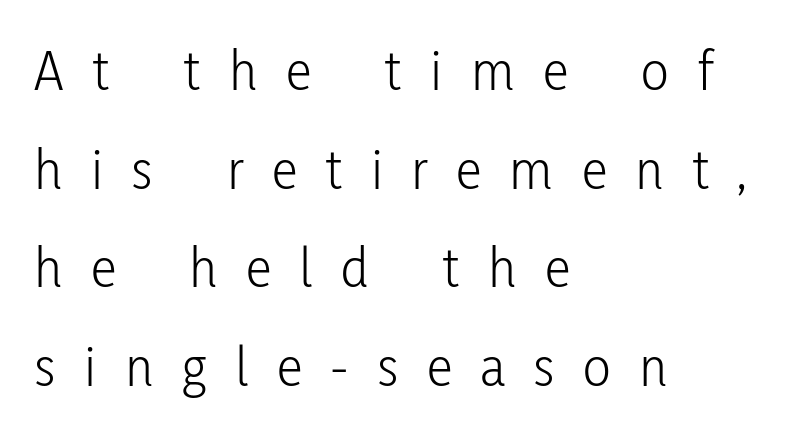
Which margin do the lines hug? The left one — the right edge is uneven. The face looks like a standard text weight, possibly lighter. The face used here is rendered with a markedly widened letterfit. Lines of text with bare space underneath. The passage shown stacks its lines at a standard gap.
